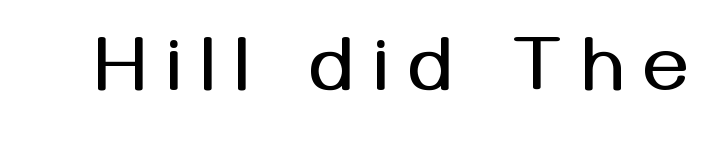
Q: Is the text italic (slanted)? A: No, it is upright.
Q: Is the typeface a serif or a sans-serif typeface? A: Sans-serif.
Q: Is the text underlined? A: No.
Q: Is the spacing between letters normal or unusually wide? A: Unusually wide.
Q: Width (condensed, normal, or wide)? A: Normal.
Q: Stroke contrast? A: Medium.
Q: x-height? A: Medium.
Q: Monospaced? A: No.
